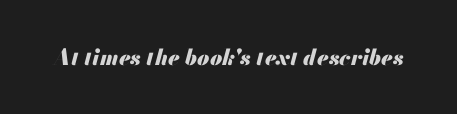
Q: Is the text bold? A: Yes.
Q: Is the text italic (slanted)? A: Yes, it leans right by about 13 degrees.
Q: Is the text underlined? A: No.
Q: Is the spacing between letters normal or unusually wide? A: Normal.
